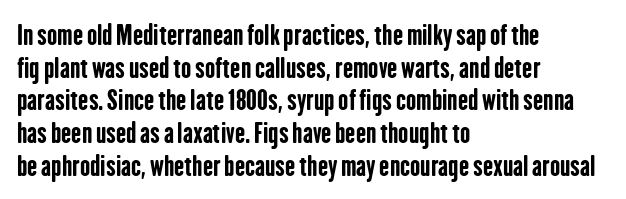
{"italic": "no", "bold": "yes", "underline": "no", "align": "left", "line_spacing_ratio": 1.21, "letter_spacing": "normal", "letter_spacing_em": 0.0, "glyph_px": 27}
